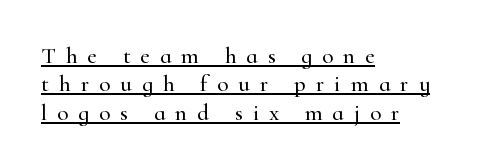
The image shows 23 px text type, upright; set left-aligned, line spacing 1.23x, unusually wide letter spacing (+0.44 em), underlined.
